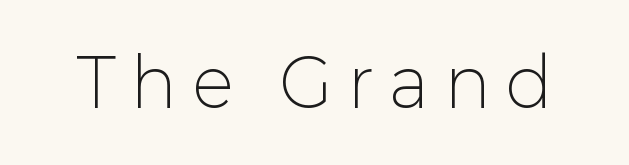
The image shows 66 px light sans-serif type, upright; set unusually wide letter spacing (+0.25 em), not underlined; low stroke contrast and a medium x-height.
